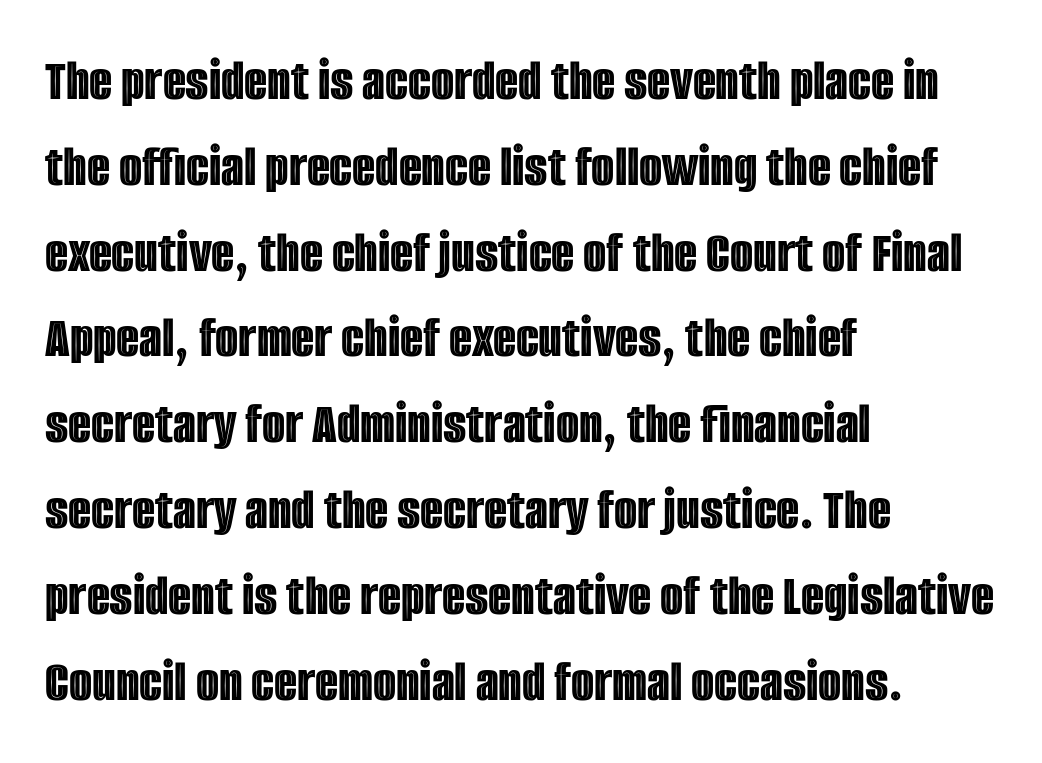
Each word holds together tightly as a unit, with standard inter-letter gaps. A bare baseline throughout the passage. Vertical strokes here are truly vertical. One glance says typical: line gaps are just what's usual. Layout note: lines flush left.
